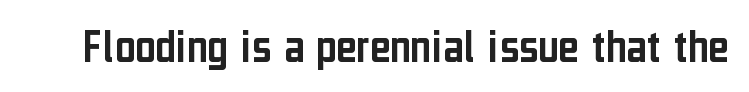
{"serif": "no", "italic": "no", "width": "condensed", "stroke_contrast": "low", "x_height": "medium", "monospaced": "no", "underline": "no", "letter_spacing": "normal", "letter_spacing_em": 0.0, "glyph_px": 49}
